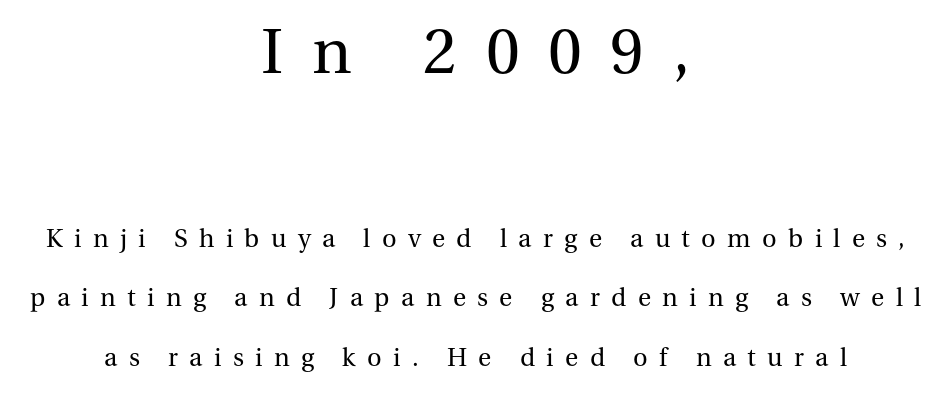
The image shows 68 px regular-weight serif type, upright; set centered, loose line spacing (2.2x), unusually wide letter spacing (+0.42 em), not underlined; the first (top) block is 2.52x larger; medium stroke contrast and a medium x-height.
